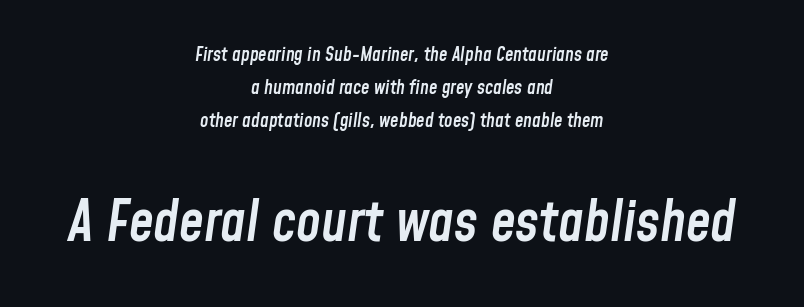
This rendering leaves character spacing at its baseline value. A student would notice the bottom passage is typeset larger than what precedes it. These lines carry some extra weight — a demibold, not a full bold. Is the type slanted? Yes — the strokes lean at a clear angle. Underline: absent.
